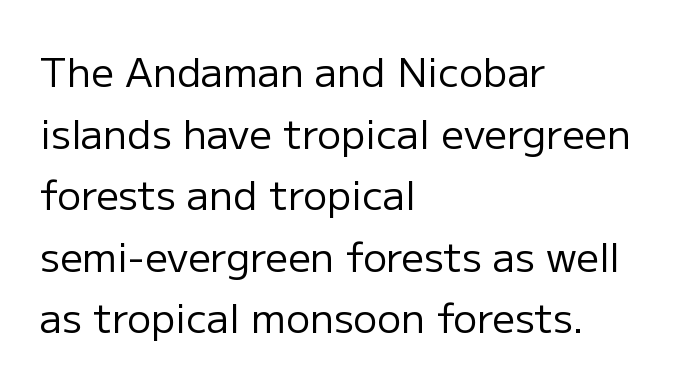
Proportional: the letters do not fall into vertical columns. A student would call this left alignment; a typographer would say flush left, rag right. Stroke terminals: plain, sans-serif. Spacing between characters is what you'd get straight out of the box. These lines sit exactly where default settings would place them. A roman cut, with each character standing at attention.
